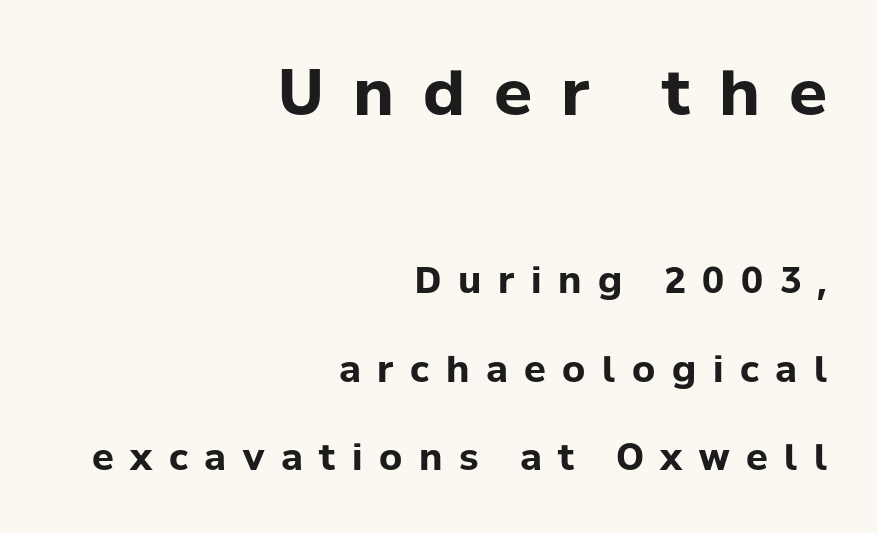
Compared with typical paragraphs, the rows here are farther apart. The rendering uses natural spacing where letterforms have individual widths. Rendered with straight, roman letterforms. Is the block centered? No — it sits flush against the right margin. A dark, heavy texture on the line: the type is bold. The baseline area is clear.
